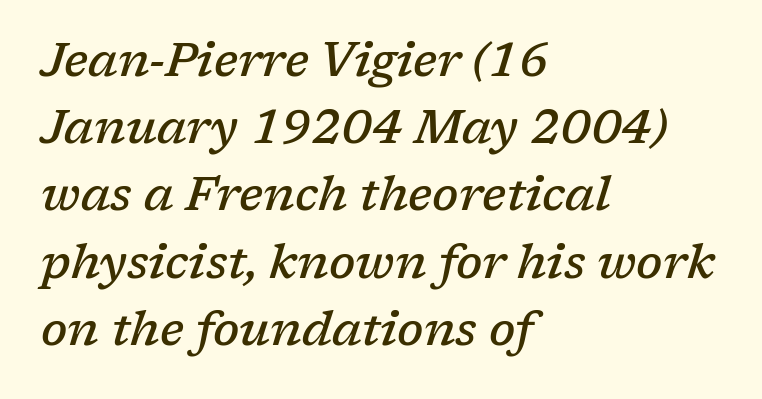
Check the space under the baseline: it is left empty. A normal amount of white space separates one row of letters from the next. Which margin do the lines hug? The left one — the right edge is uneven. The rendering uses a semibold face; strokes are thickened but not to full bold. The letters advance in unequal steps, a hallmark of proportional type.
